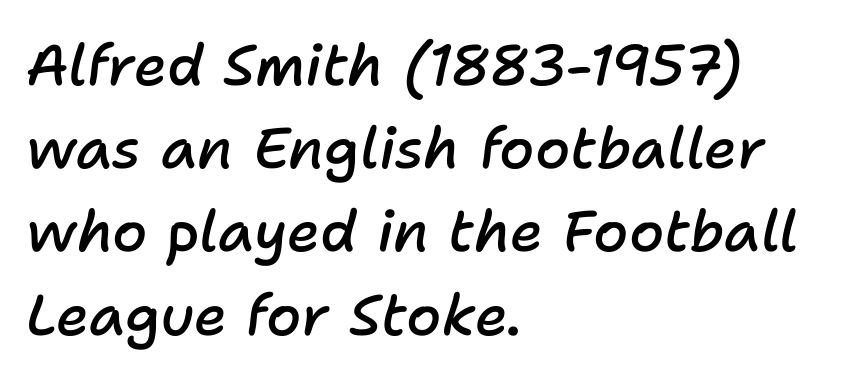
The image shows 57 px semibold type, italic (leaning right); set left-aligned, normal line spacing (1.46x), normal letter spacing, not underlined; low stroke contrast and a medium x-height.
